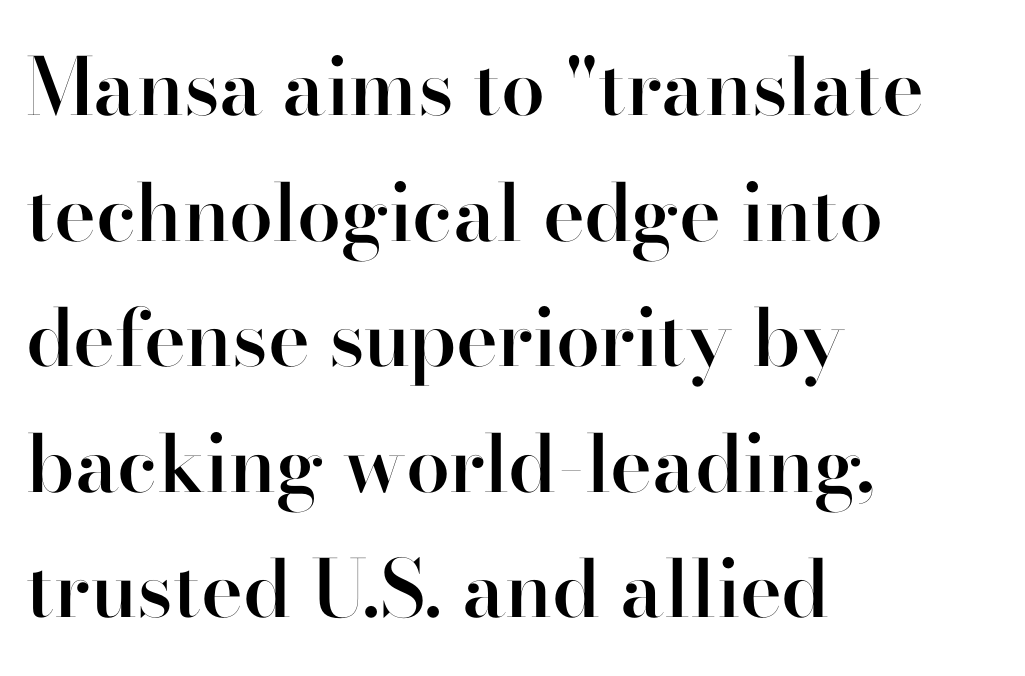
The image shows 79 px semibold serif type, upright; set left-aligned, normal line spacing (1.59x), normal letter spacing, not underlined; high stroke contrast and a small x-height.
